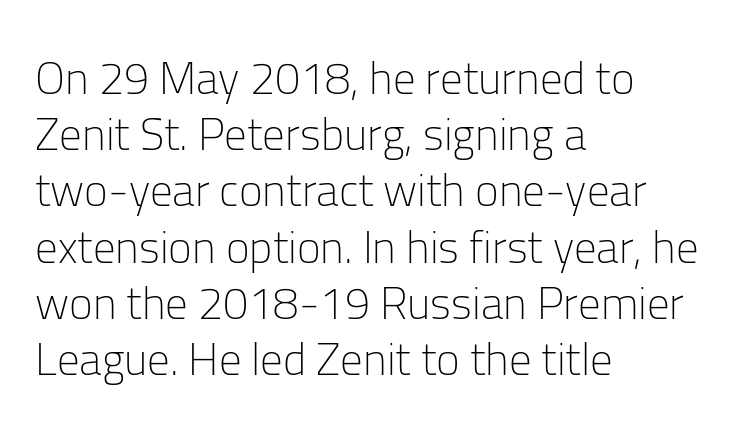
The image shows 45 px light sans-serif type, upright; set left-aligned, normal line spacing (1.25x), normal letter spacing, not underlined; low stroke contrast and a medium x-height.
